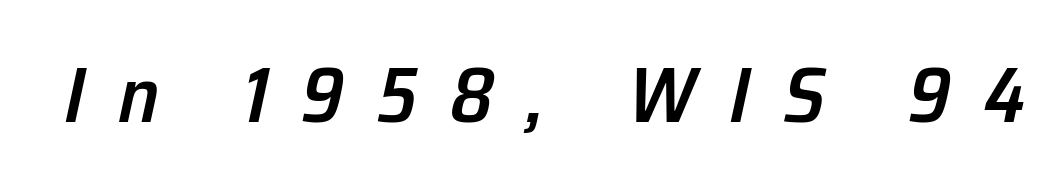
{"italic": "yes", "lean": "right", "slant_degrees": 12, "bold": "semi", "weight": "semibold", "width": "normal", "stroke_contrast": "low", "x_height": "medium", "monospaced": "no", "underline": "no", "letter_spacing": "wide", "letter_spacing_em": 0.42, "glyph_px": 79}
